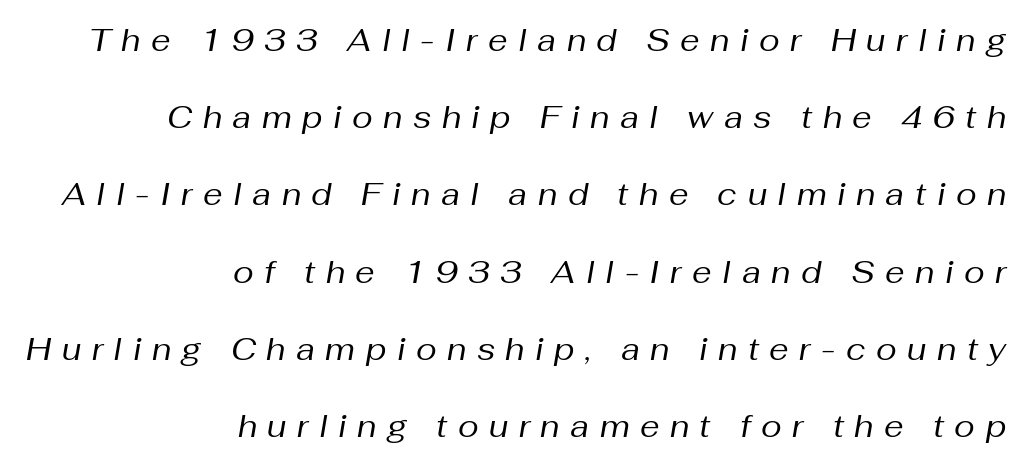
Q: Is the text bold? A: No.
Q: Is the text italic (slanted)? A: Yes, it leans right by about 10 degrees.
Q: Is the text underlined? A: No.
Q: How is the paragraph aligned? A: Right-aligned.
Q: Is the spacing between letters normal or unusually wide? A: Unusually wide.
Q: Is the spacing between lines tight, normal or loose? A: Loose.
Q: Width (condensed, normal, or wide)? A: Normal.
Q: Stroke contrast? A: Medium.
Q: x-height? A: Medium.
Q: Monospaced? A: No.
